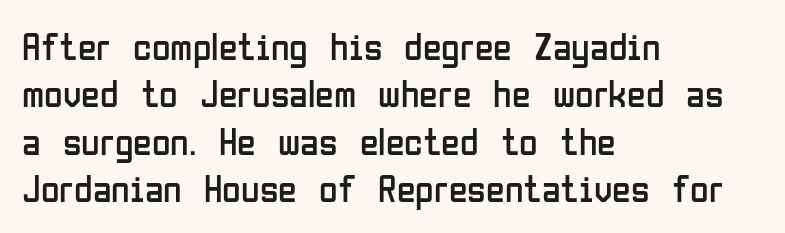
Examine the stroke ends and you'll find no serifs. This is not heavy type; no bold has been used. Nobody drew a line under any word here. The rendering uses natural spacing where letterforms have individual widths. These lines keep a tight, regular rhythm from letter to letter. Upright lettering throughout.
